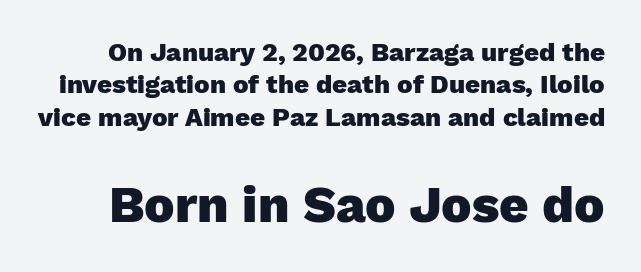
Size contrast runs from small at the top to large at the bottom. Set as a true bold cut, around the 700 mark. The line texture is even and compact thanks to regular tracking. Leading: standard.
